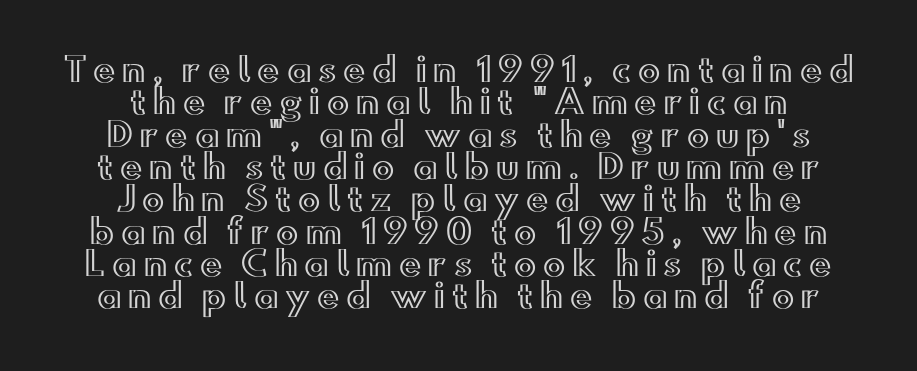
The image shows 33 px wide type, upright; set centered, tight line spacing (0.98x), unusually wide letter spacing (+0.21 em), not underlined; a small x-height.
